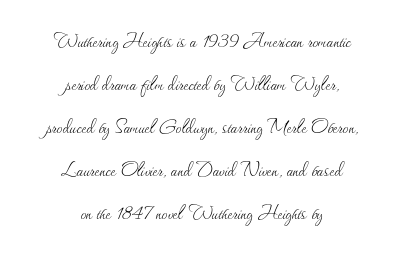
Underlining? Definitely not there. No extra ink here — the face is not bold. The face used here is rendered with its standard letterfit. Alignment: centered.
